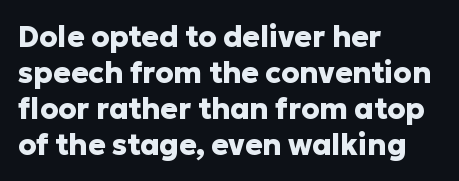
This is heavy type, rendered in bold. Observe the absence of serifs on each vertical stroke in this sample. The area under the type is left untouched. The letters stand straight up with perfectly vertical stems.
